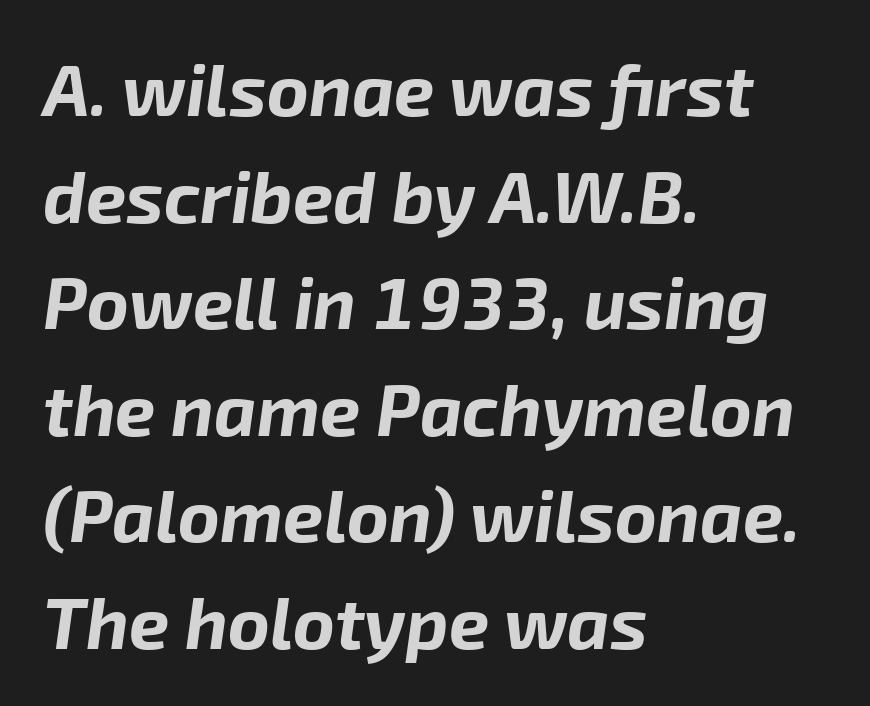
{"italic": "yes", "lean": "right", "slant_degrees": 8, "bold": "yes", "weight": "bold", "width": "normal", "stroke_contrast": "low", "x_height": "medium", "monospaced": "no", "underline": "no", "align": "left", "line_spacing": "normal", "line_spacing_ratio": 1.48, "letter_spacing": "normal", "letter_spacing_em": 0.0, "glyph_px": 72}
